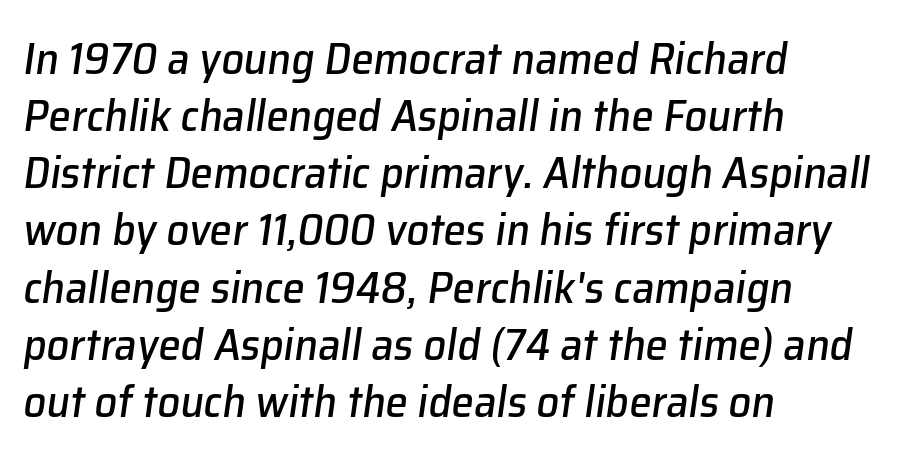
{"italic": "yes", "lean": "right", "slant_degrees": 8, "width": "normal", "stroke_contrast": "low", "x_height": "medium", "monospaced": "no", "underline": "no", "align": "left", "line_spacing": "normal", "line_spacing_ratio": 1.27, "letter_spacing": "normal", "letter_spacing_em": 0.0, "glyph_px": 45}
